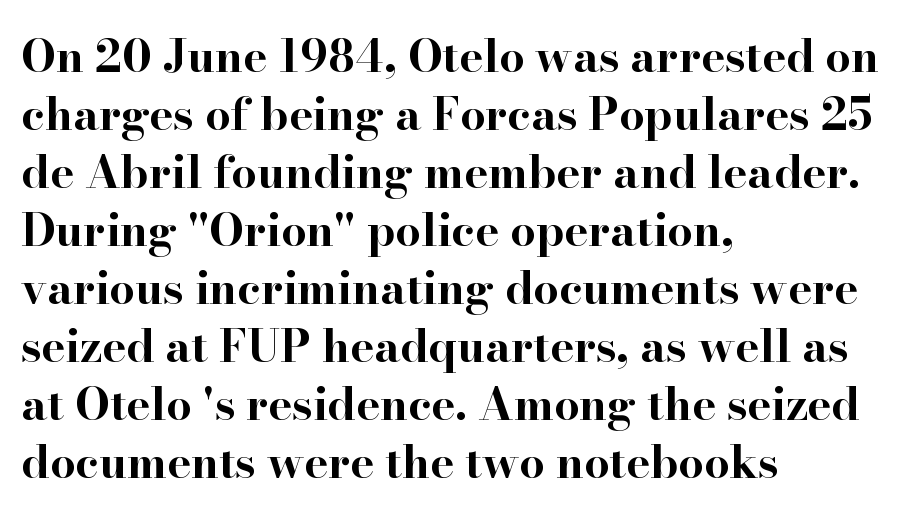
Q: Is the text bold? A: Yes.
Q: Is the text italic (slanted)? A: No, it is upright.
Q: Is the typeface a serif or a sans-serif typeface? A: Serif.
Q: Is the text underlined? A: No.
Q: How is the paragraph aligned? A: Left-aligned.
Q: Is the spacing between letters normal or unusually wide? A: Normal.
Q: Is the spacing between lines tight, normal or loose? A: Normal.
Q: Width (condensed, normal, or wide)? A: Wide.
Q: Stroke contrast? A: High.
Q: x-height? A: Small.
Q: Monospaced? A: No.
